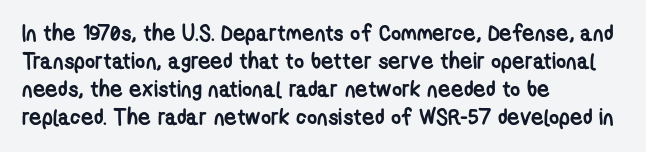
The image shows 22 px bold type; set left-aligned, normal line spacing (1.28x), normal letter spacing, not underlined.
